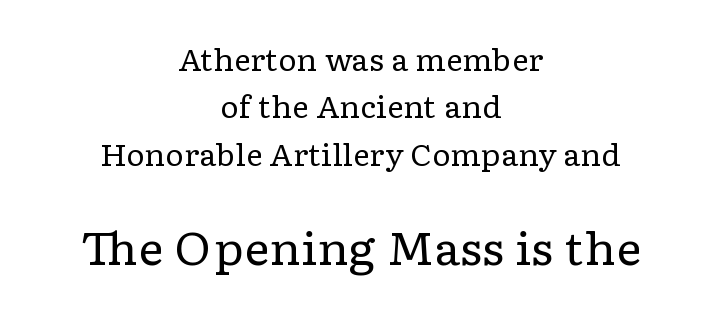
{"serif": "yes", "italic": "no", "bold": "no", "weight": "regular", "width": "wide", "stroke_contrast": "low", "x_height": "medium", "monospaced": "no", "underline": "no", "align": "center", "line_spacing": "normal", "line_spacing_ratio": 1.63, "letter_spacing": "normal", "letter_spacing_em": 0.0, "larger_block": "second", "size_ratio": 1.52, "glyph_px": 44}
